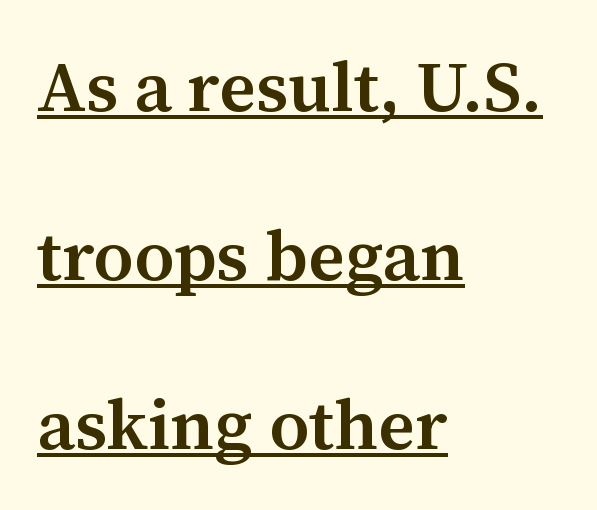
Q: Is the text bold? A: Semi-bold.
Q: Is the text italic (slanted)? A: No, it is upright.
Q: Is the typeface a serif or a sans-serif typeface? A: Serif.
Q: Is the text underlined? A: Yes.
Q: How is the paragraph aligned? A: Left-aligned.
Q: Is the spacing between letters normal or unusually wide? A: Normal.
Q: Is the spacing between lines tight, normal or loose? A: Loose.
Q: Width (condensed, normal, or wide)? A: Normal.
Q: Stroke contrast? A: Medium.
Q: x-height? A: Medium.
Q: Monospaced? A: No.
